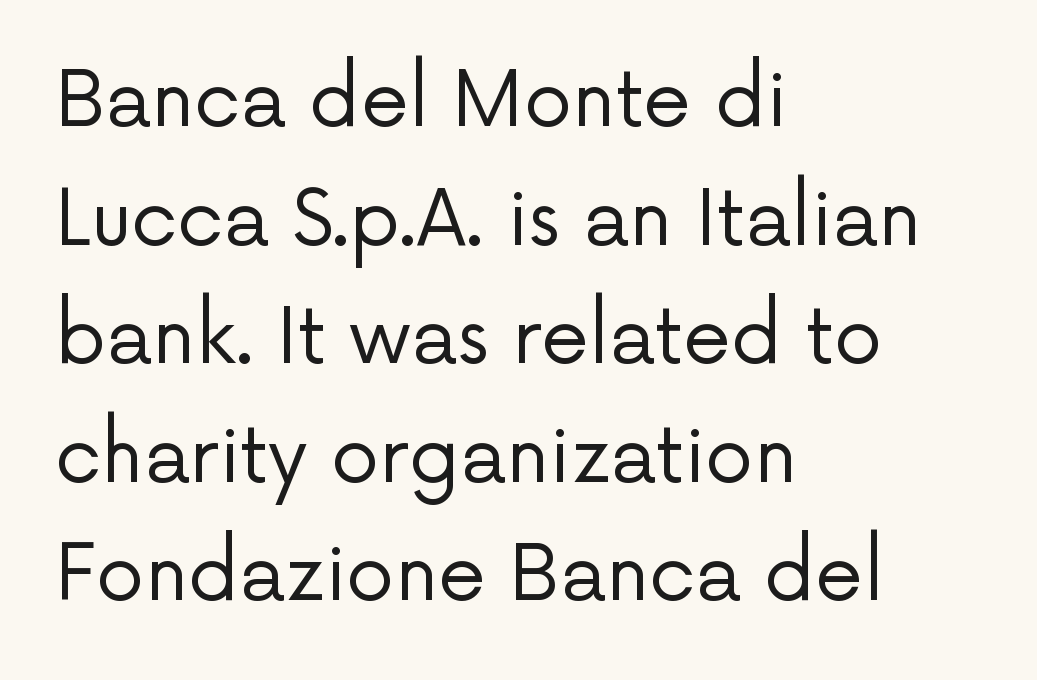
The designer went with a sans here, leaving each stem footless. The area under the type is left untouched. The space between consecutive lines is moderate. Every character sits straight up, as roman type does. Letter spacing: default. No chunkiness to these letters — they're not bold.
